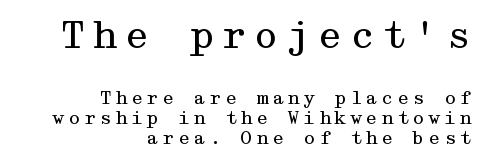
Q: Is the text bold? A: No.
Q: Is the text italic (slanted)? A: No, it is upright.
Q: Is the typeface a serif or a sans-serif typeface? A: Serif.
Q: Is the text underlined? A: No.
Q: How is the paragraph aligned? A: Right-aligned.
Q: Is the spacing between lines tight, normal or loose? A: Tight.
Q: Which block of text is set in a larger size, the first (top) or the second (bottom)? A: The first (top) one.
Q: Width (condensed, normal, or wide)? A: Wide.
Q: Stroke contrast? A: Medium.
Q: x-height? A: Medium.
